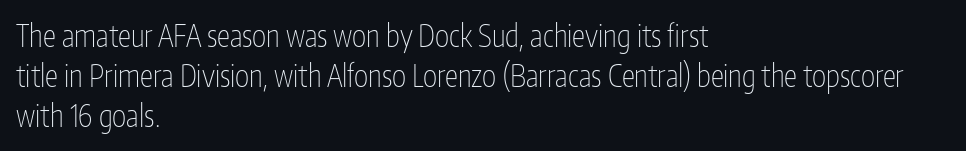
The image shows 30 px thin, condensed sans-serif type, upright; set left-aligned, normal line spacing (1.34x), normal letter spacing, not underlined; low stroke contrast and a medium x-height.
